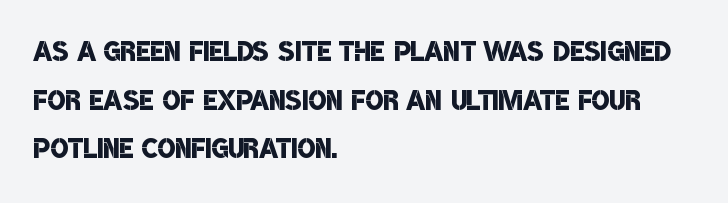
Q: Is the text bold? A: Semi-bold.
Q: Is the typeface a serif or a sans-serif typeface? A: Sans-serif.
Q: Is the text underlined? A: No.
Q: How is the paragraph aligned? A: Left-aligned.
Q: Is the spacing between letters normal or unusually wide? A: Normal.
Q: Is the spacing between lines tight, normal or loose? A: Normal.
Q: Width (condensed, normal, or wide)? A: Condensed.
Q: Stroke contrast? A: Low.
Q: x-height? A: Large.
Q: Monospaced? A: No.
